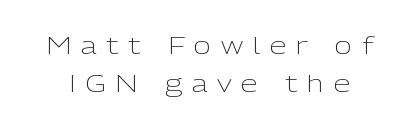
{"italic": "no", "bold": "no", "underline": "no", "line_spacing": "normal", "line_spacing_ratio": 1.58, "letter_spacing": "wide", "letter_spacing_em": 0.4, "glyph_px": 24}
